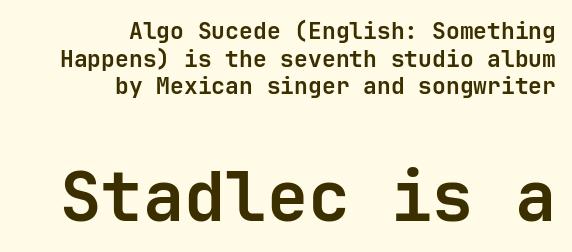
{"serif": "no", "italic": "no", "bold": "yes", "weight": "semibold", "width": "normal", "stroke_contrast": "low", "x_height": "medium", "underline": "no", "align": "right", "line_spacing_ratio": 1.2, "letter_spacing": "normal", "letter_spacing_em": 0.0, "larger_block": "second", "size_ratio": 3.0, "glyph_px": 69}
